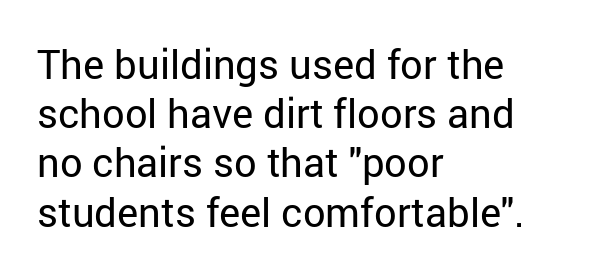
{"serif": "no", "italic": "no", "bold": "no", "weight": "regular", "width": "normal", "stroke_contrast": "low", "x_height": "medium", "monospaced": "no", "underline": "no", "align": "left", "line_spacing_ratio": 1.23, "letter_spacing": "normal", "letter_spacing_em": 0.0, "glyph_px": 40}
